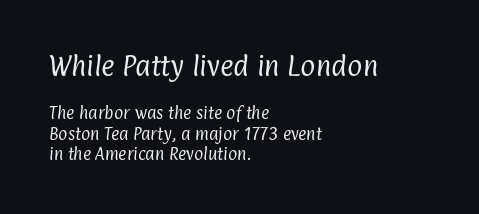
The image shows 23 px text type; set left-aligned, normal line spacing (1.49x), normal letter spacing, not underlined; the first (top) block is 1.64x larger.
